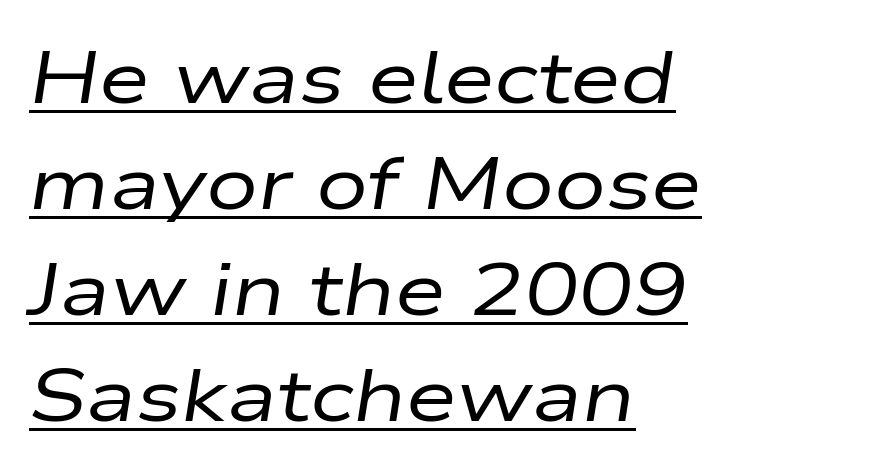
What's the leading like? Ordinary, nothing unusual. What decoration does the sample have? An underline. Caption: face not bold, strokes unweighted. Does extra space separate the letters? No, they use regular spacing.
